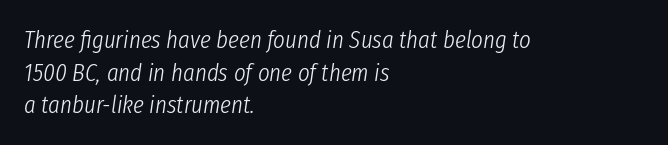
The image shows 25 px text type, italic (leaning right); set left-aligned, normal line spacing (1.31x), normal letter spacing, not underlined.
